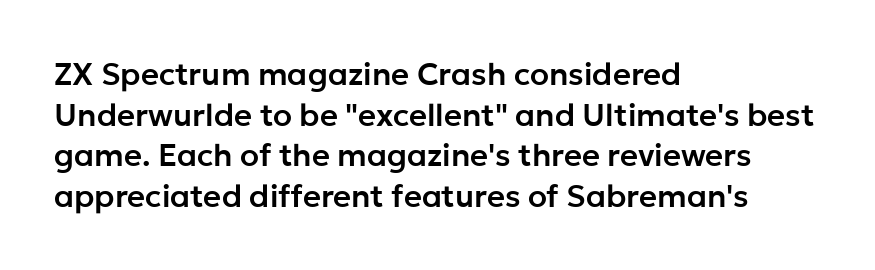
No word sits above an underline. Is there much room between lines? A standard amount, neither cramped nor airy. You could not count columns in this text — the font is proportionally spaced. Casual observation: everything's shoved over to the left.
